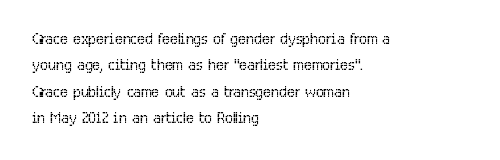
{"italic": "no", "bold": "no", "underline": "no", "align": "left", "line_spacing": "normal", "line_spacing_ratio": 1.26, "letter_spacing": "normal", "letter_spacing_em": 0.0, "glyph_px": 21}
